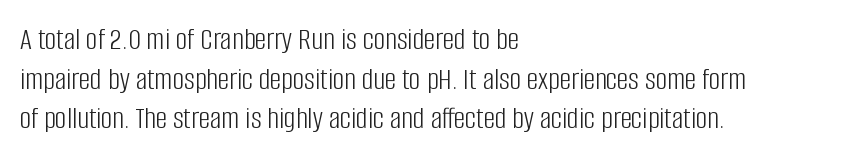
{"serif": "no", "italic": "no", "bold": "no", "weight": "light", "width": "condensed", "stroke_contrast": "low", "x_height": "large", "monospaced": "no", "underline": "no", "align": "left", "line_spacing_ratio": 1.24, "letter_spacing": "normal", "letter_spacing_em": 0.0, "glyph_px": 32}
